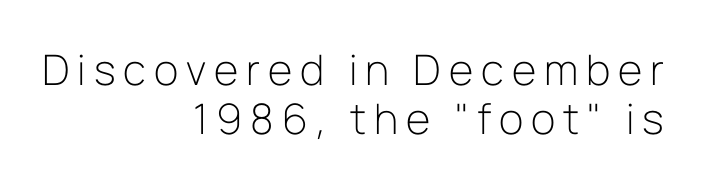
{"serif": "no", "italic": "no", "bold": "no", "weight": "light", "width": "normal", "stroke_contrast": "low", "x_height": "medium", "monospaced": "no", "underline": "no", "align": "right", "line_spacing_ratio": 1.17, "glyph_px": 42}
